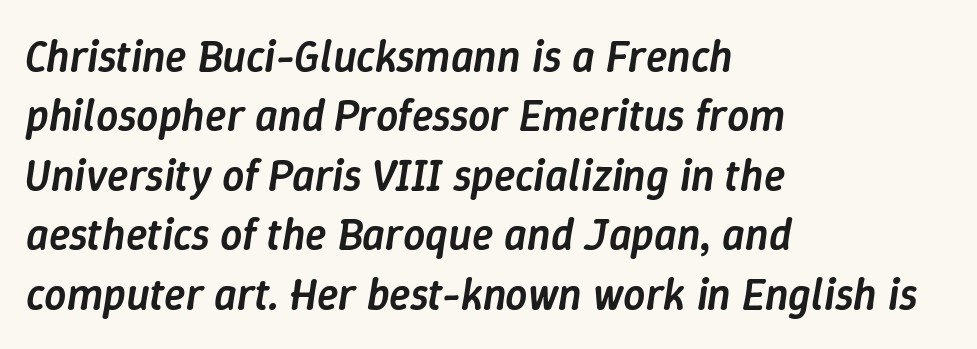
The rendering uses a moderate line-height, typical for paragraphs. You could not count columns in this text — the font is proportionally spaced. What stands out about the letter spacing? Nothing — it is the standard amount. Looking at the ascenders, they clearly lean.
